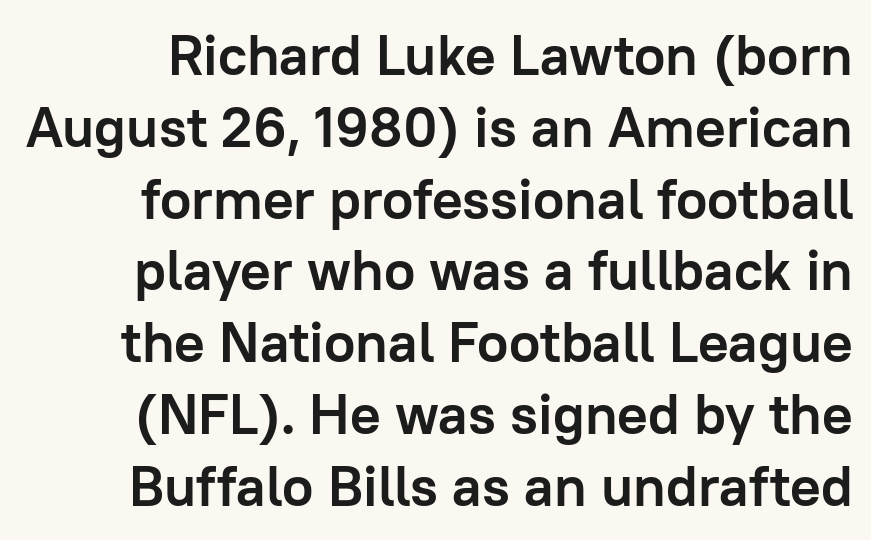
Q: Is the text bold? A: Yes.
Q: Is the text italic (slanted)? A: No, it is upright.
Q: Is the typeface a serif or a sans-serif typeface? A: Sans-serif.
Q: Is the text underlined? A: No.
Q: Is the spacing between letters normal or unusually wide? A: Normal.
Q: Is the spacing between lines tight, normal or loose? A: Normal.
Q: Width (condensed, normal, or wide)? A: Normal.
Q: Stroke contrast? A: Low.
Q: x-height? A: Medium.
Q: Monospaced? A: No.
